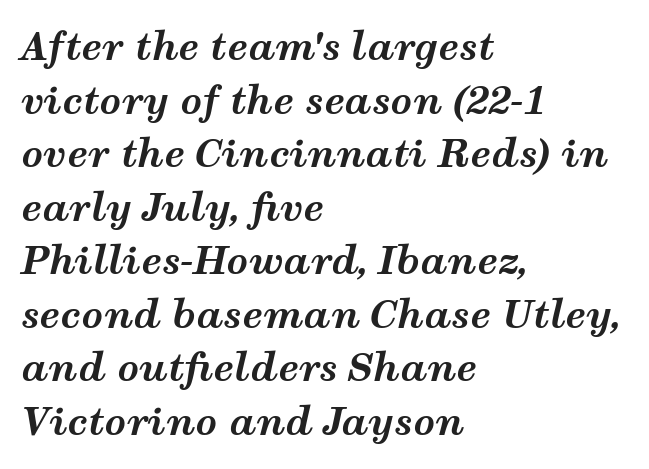
Q: Is the text bold? A: Yes.
Q: Is the text italic (slanted)? A: Yes, it leans right by about 12 degrees.
Q: Is the text underlined? A: No.
Q: How is the paragraph aligned? A: Left-aligned.
Q: Is the spacing between letters normal or unusually wide? A: Normal.
Q: Is the spacing between lines tight, normal or loose? A: Normal.
Q: Width (condensed, normal, or wide)? A: Wide.
Q: Stroke contrast? A: Medium.
Q: x-height? A: Medium.
Q: Monospaced? A: No.
